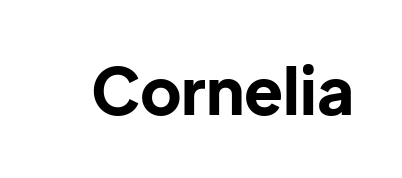
Q: Is the text bold? A: Yes.
Q: Is the text italic (slanted)? A: No, it is upright.
Q: Is the typeface a serif or a sans-serif typeface? A: Sans-serif.
Q: Is the text underlined? A: No.
Q: Is the spacing between letters normal or unusually wide? A: Normal.
Q: Width (condensed, normal, or wide)? A: Normal.
Q: Stroke contrast? A: Low.
Q: x-height? A: Medium.
Q: Monospaced? A: No.
